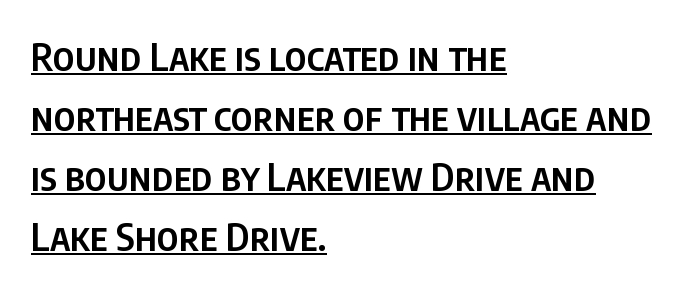
The image shows 38 px semibold, condensed sans-serif type, upright; set left-aligned, normal line spacing (1.58x), normal letter spacing, underlined; low stroke contrast and a large x-height.
